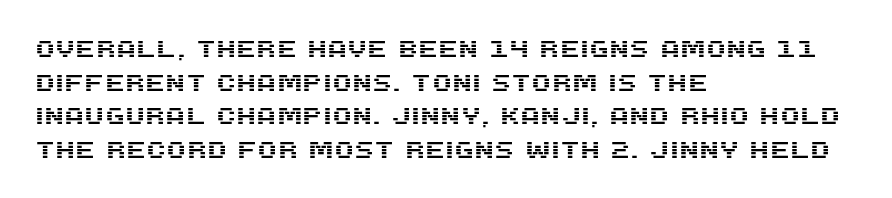
The image shows 23 px text type, upright; set left-aligned, normal line spacing (1.46x), normal letter spacing, not underlined.
